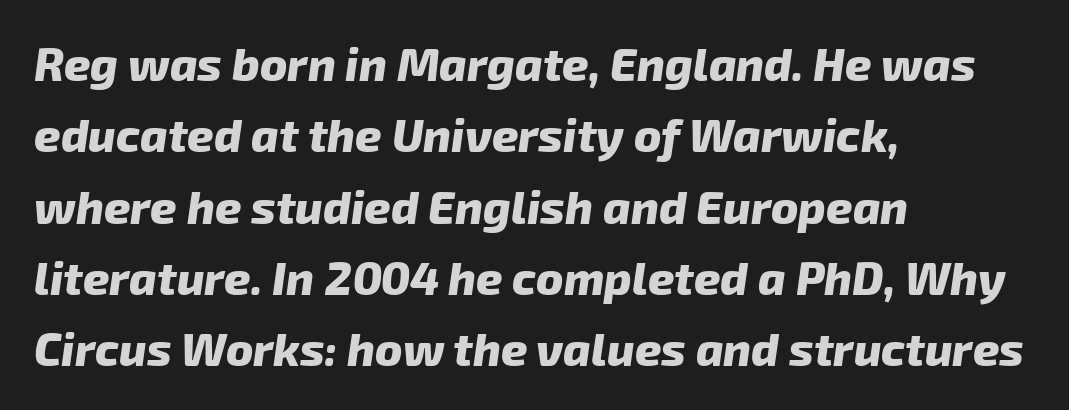
{"serif": "no", "bold": "yes", "weight": "heavy", "width": "normal", "stroke_contrast": "low", "x_height": "medium", "monospaced": "no", "underline": "no", "align": "left", "line_spacing": "normal", "line_spacing_ratio": 1.55, "letter_spacing": "normal", "letter_spacing_em": 0.0, "glyph_px": 46}
